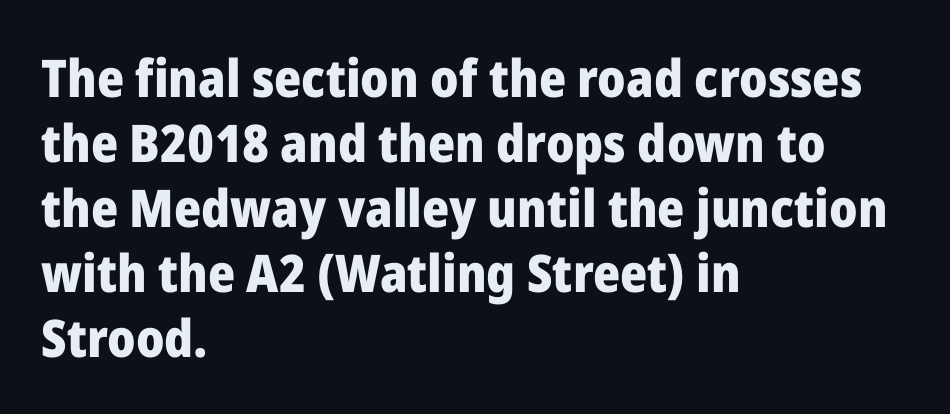
Casual observation: everything's shoved over to the left. Stroke thickness is high; the sample reads as a true bold. Proportional: the letters do not fall into vertical columns. Tracking here is standard; glyphs follow each other at the usual distance. Honestly, there is no underline to notice here at all.
